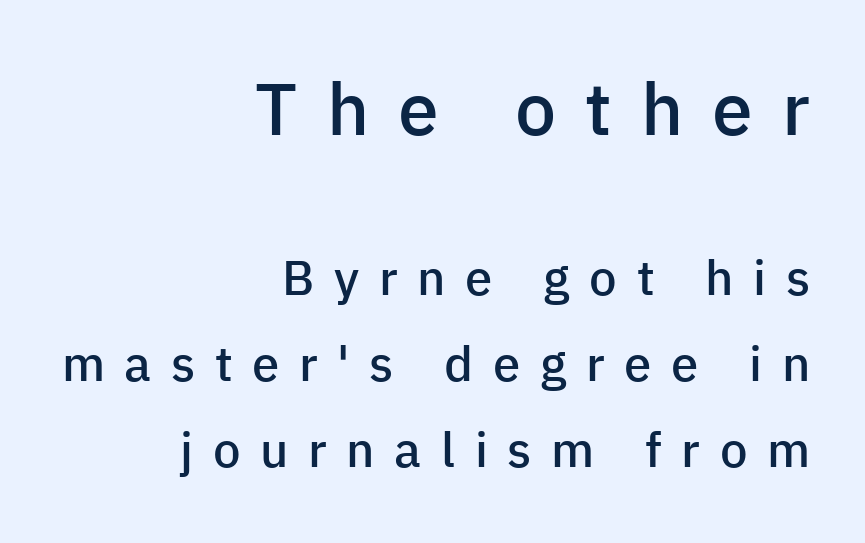
{"serif": "no", "italic": "no", "bold": "semi", "weight": "semibold", "width": "normal", "stroke_contrast": "low", "x_height": "medium", "monospaced": "no", "underline": "no", "align": "right", "line_spacing_ratio": 1.75, "letter_spacing": "wide", "letter_spacing_em": 0.4, "larger_block": "first", "size_ratio": 1.49, "glyph_px": 73}
